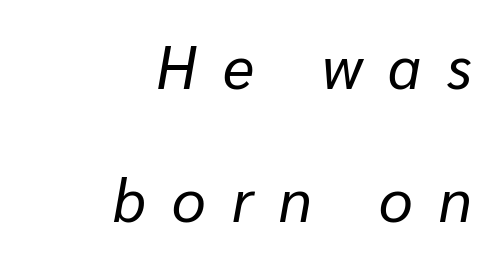
Varying glyph widths throughout — classic text-font behaviour. The rendering applies a slant to the glyphs. The rag falls on the left side of this text block. The characters are drawn with everyday or finer stroke widths.
